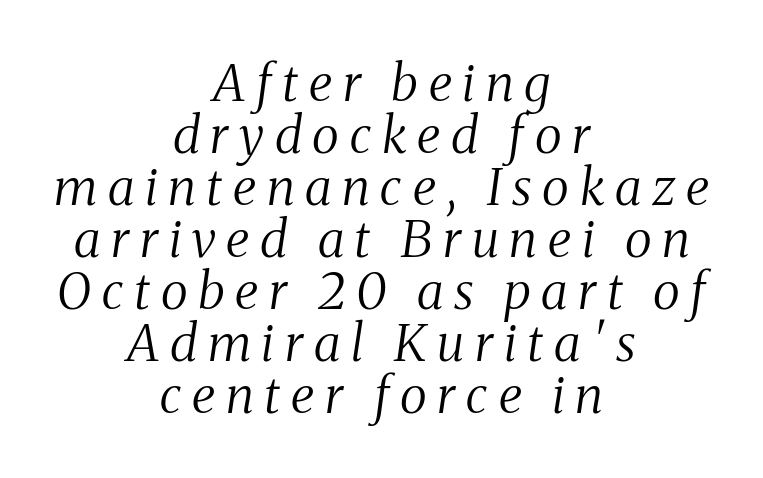
Characters follow at a spacing far wider than the type designer built in. Layout note: lines centered. The lines are packed closely together with very little leading. Type style note: has serifs. The letterforms sit at book weight or below. The rendering uses natural spacing where letterforms have individual widths.
